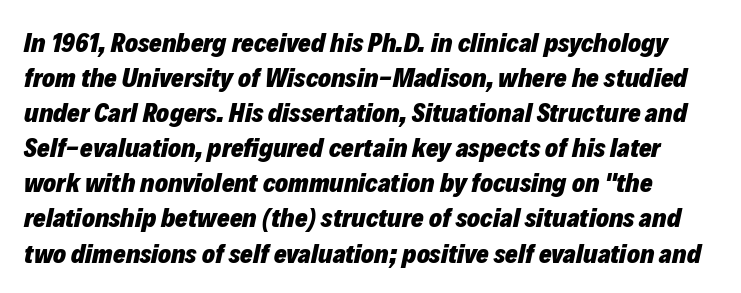
Q: Is the text bold? A: Yes.
Q: Is the text italic (slanted)? A: Yes, it leans right by about 12 degrees.
Q: Is the text underlined? A: No.
Q: Is the spacing between letters normal or unusually wide? A: Normal.
Q: Is the spacing between lines tight, normal or loose? A: Normal.
